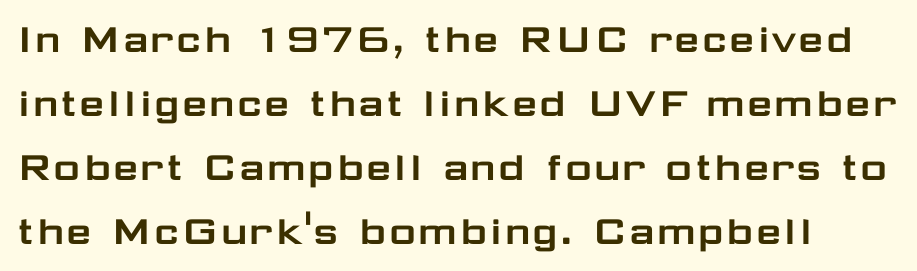
Q: Is the text italic (slanted)? A: No, it is upright.
Q: Is the typeface a serif or a sans-serif typeface? A: Sans-serif.
Q: Is the text underlined? A: No.
Q: Is the spacing between letters normal or unusually wide? A: Normal.
Q: Is the spacing between lines tight, normal or loose? A: Normal.
Q: Width (condensed, normal, or wide)? A: Wide.
Q: Stroke contrast? A: Low.
Q: x-height? A: Medium.
Q: Monospaced? A: No.
